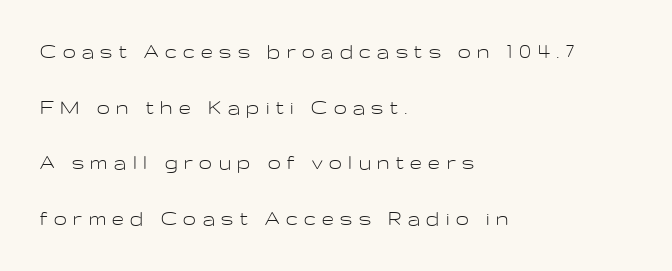
Q: Is the text bold? A: No.
Q: Is the text italic (slanted)? A: No, it is upright.
Q: Is the text underlined? A: No.
Q: How is the paragraph aligned? A: Left-aligned.
Q: Is the spacing between letters normal or unusually wide? A: Unusually wide.
Q: Is the spacing between lines tight, normal or loose? A: Loose.
